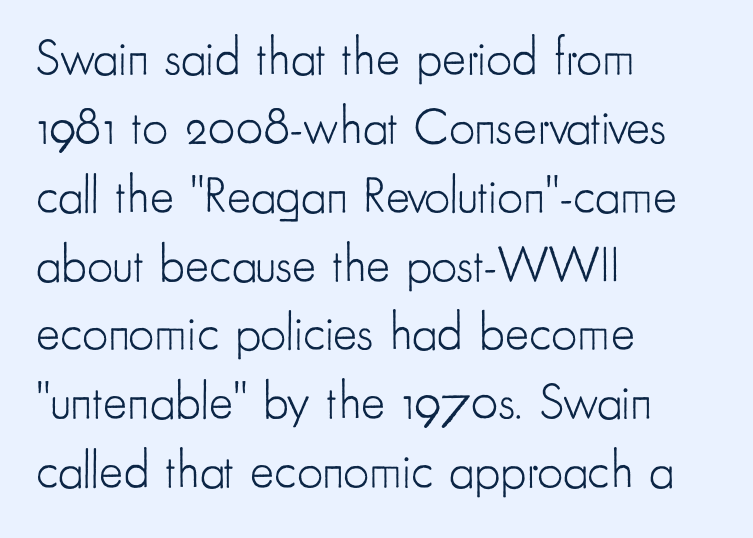
{"serif": "no", "italic": "no", "bold": "no", "weight": "light", "width": "condensed", "stroke_contrast": "low", "x_height": "small", "monospaced": "no", "underline": "no", "align": "left", "line_spacing": "normal", "line_spacing_ratio": 1.35, "letter_spacing": "normal", "letter_spacing_em": 0.0, "glyph_px": 51}
